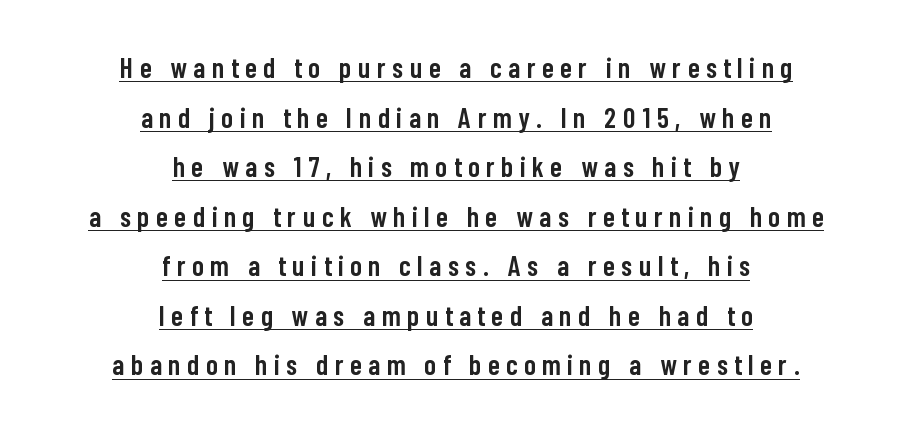
{"serif": "no", "italic": "no", "bold": "semi", "weight": "semibold", "width": "condensed", "stroke_contrast": "low", "x_height": "medium", "monospaced": "no", "underline": "yes", "align": "center", "line_spacing_ratio": 1.77, "letter_spacing": "wide", "letter_spacing_em": 0.24, "glyph_px": 28}
